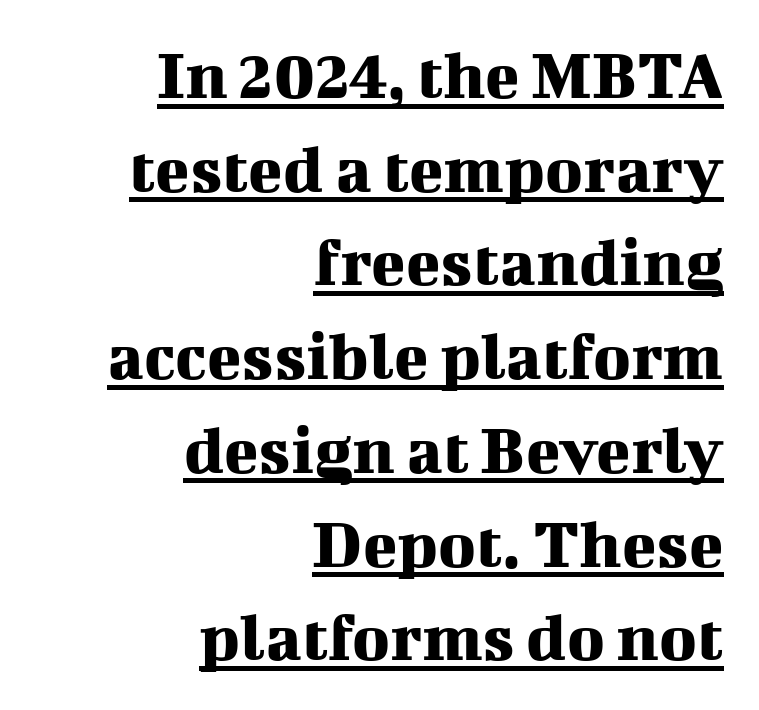
Q: Is the text italic (slanted)? A: No, it is upright.
Q: Is the typeface a serif or a sans-serif typeface? A: Serif.
Q: Is the text underlined? A: Yes.
Q: How is the paragraph aligned? A: Right-aligned.
Q: Is the spacing between letters normal or unusually wide? A: Normal.
Q: Is the spacing between lines tight, normal or loose? A: Normal.
Q: Width (condensed, normal, or wide)? A: Normal.
Q: Stroke contrast? A: Medium.
Q: x-height? A: Medium.
Q: Monospaced? A: No.
